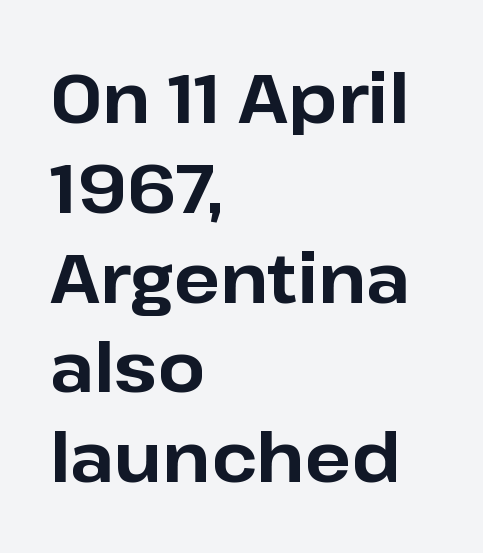
Q: Is the text bold? A: Yes.
Q: Is the text italic (slanted)? A: No, it is upright.
Q: Is the typeface a serif or a sans-serif typeface? A: Sans-serif.
Q: Is the text underlined? A: No.
Q: How is the paragraph aligned? A: Left-aligned.
Q: Is the spacing between letters normal or unusually wide? A: Normal.
Q: Is the spacing between lines tight, normal or loose? A: Normal.
Q: Width (condensed, normal, or wide)? A: Normal.
Q: Stroke contrast? A: Low.
Q: x-height? A: Medium.
Q: Monospaced? A: No.
